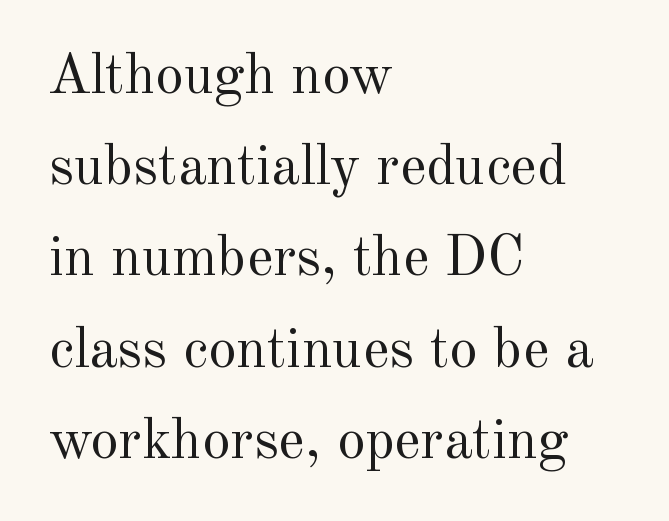
Q: Is the text bold? A: No.
Q: Is the text italic (slanted)? A: No, it is upright.
Q: Is the typeface a serif or a sans-serif typeface? A: Serif.
Q: Is the text underlined? A: No.
Q: How is the paragraph aligned? A: Left-aligned.
Q: Is the spacing between letters normal or unusually wide? A: Normal.
Q: Is the spacing between lines tight, normal or loose? A: Normal.
Q: Width (condensed, normal, or wide)? A: Normal.
Q: x-height? A: Small.
Q: Monospaced? A: No.
